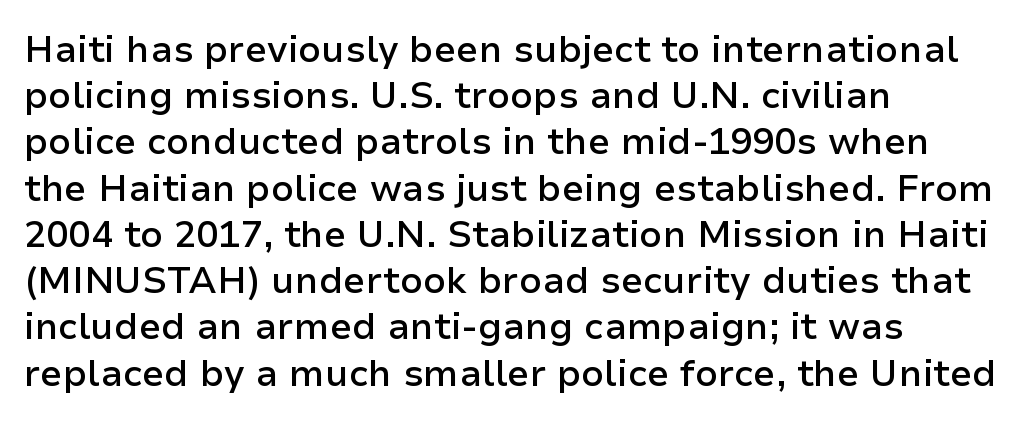
{"serif": "no", "italic": "no", "bold": "semi", "weight": "semibold", "width": "normal", "stroke_contrast": "low", "x_height": "medium", "monospaced": "no", "underline": "no", "align": "left", "line_spacing": "normal", "line_spacing_ratio": 1.25, "letter_spacing": "normal", "letter_spacing_em": 0.0, "glyph_px": 37}
